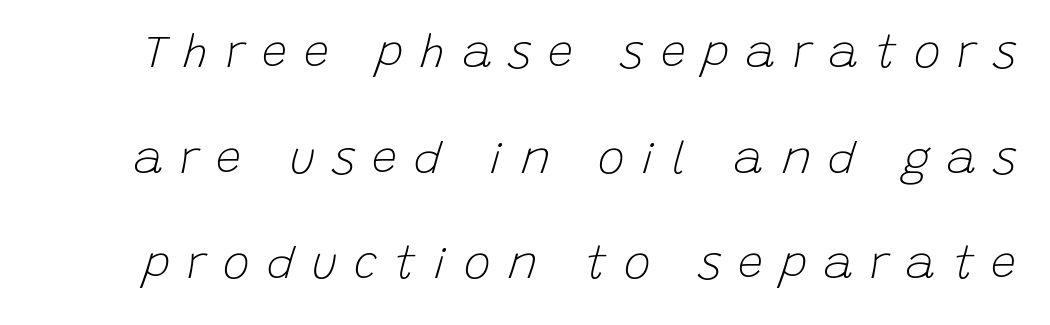
The lettering tilts uniformly, giving the passage an italic look. Here the designer chose a conventional face with non-uniform glyph widths. There is plenty of visible air inserted between adjacent glyphs. A quiet, ordinary-to-light weight characterises the typeface. The strip under each line holds only bare page. Is there much room between lines? Yes — plenty of vertical air separates them.
